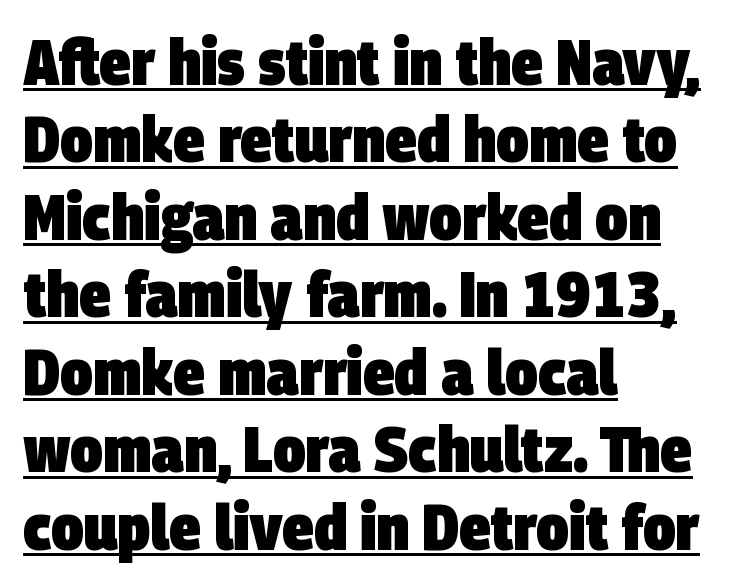
Q: Is the text bold? A: Yes.
Q: Is the typeface a serif or a sans-serif typeface? A: Sans-serif.
Q: Is the text underlined? A: Yes.
Q: How is the paragraph aligned? A: Left-aligned.
Q: Is the spacing between letters normal or unusually wide? A: Normal.
Q: Width (condensed, normal, or wide)? A: Condensed.
Q: Stroke contrast? A: Low.
Q: x-height? A: Large.
Q: Monospaced? A: No.
